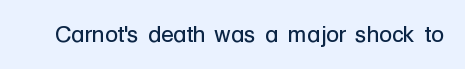
The image shows 23 px text type, upright; set normal letter spacing, not underlined.
